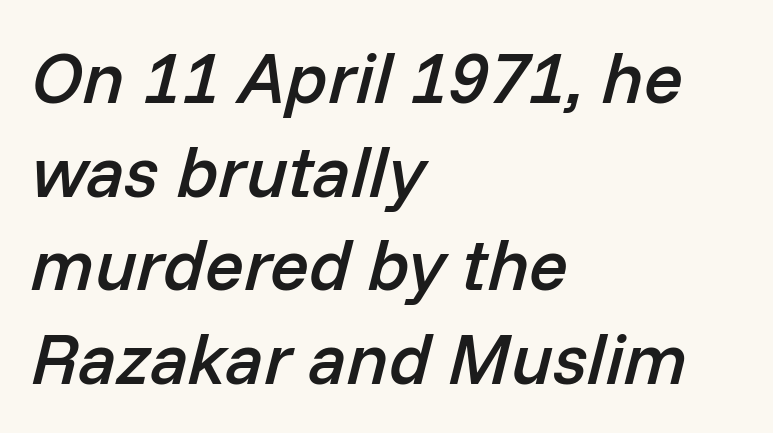
The image shows 72 px semibold type, italic (leaning right); set left-aligned, normal line spacing (1.3x), normal letter spacing, not underlined; low stroke contrast and a medium x-height.
